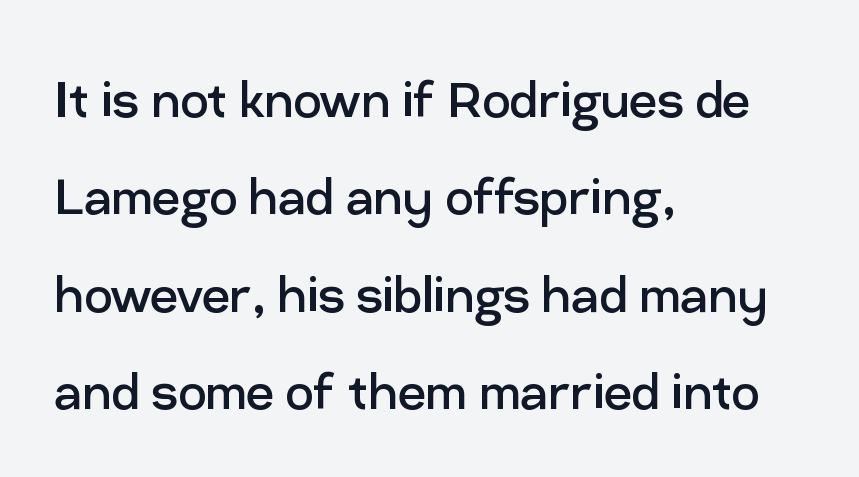
The image shows 62 px regular-weight sans-serif type, upright; set left-aligned, normal line spacing (1.57x), normal letter spacing, not underlined; low stroke contrast and a medium x-height.
